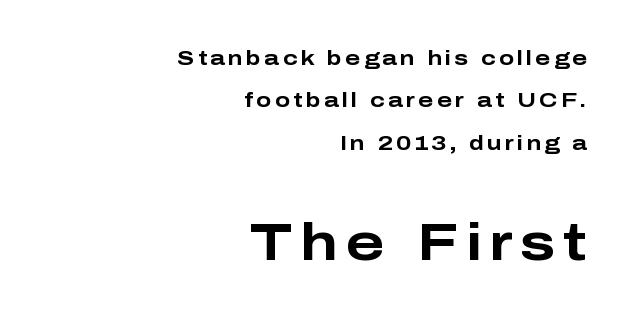
{"serif": "no", "italic": "no", "bold": "yes", "weight": "bold", "width": "wide", "stroke_contrast": "low", "x_height": "medium", "monospaced": "no", "underline": "no", "align": "right", "line_spacing": "loose", "line_spacing_ratio": 2.12, "larger_block": "second", "size_ratio": 2.55, "glyph_px": 51}
